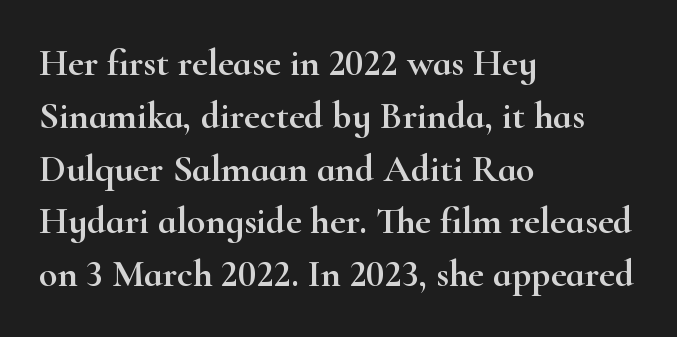
Q: Is the text italic (slanted)? A: No, it is upright.
Q: Is the typeface a serif or a sans-serif typeface? A: Serif.
Q: Is the text underlined? A: No.
Q: How is the paragraph aligned? A: Left-aligned.
Q: Is the spacing between letters normal or unusually wide? A: Normal.
Q: Is the spacing between lines tight, normal or loose? A: Normal.
Q: Width (condensed, normal, or wide)? A: Wide.
Q: Stroke contrast? A: High.
Q: x-height? A: Small.
Q: Monospaced? A: No.
